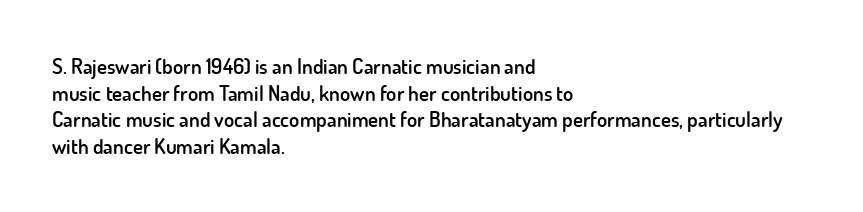
Q: Is the text bold? A: Semi-bold.
Q: Is the text italic (slanted)? A: No, it is upright.
Q: Is the text underlined? A: No.
Q: How is the paragraph aligned? A: Left-aligned.
Q: Is the spacing between letters normal or unusually wide? A: Normal.
Q: Is the spacing between lines tight, normal or loose? A: Normal.
